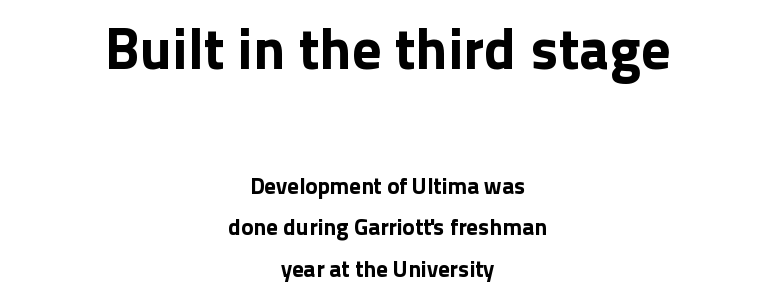
Default kerning and tracking; the words read as compact shapes. Letterform terminals end flat and unadorned throughout the passage. Is there any slant? The stems are plumb. Check under the words: just untouched page. The letters advance in unequal steps, a hallmark of proportional type.
